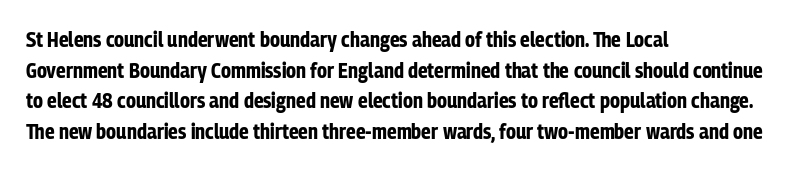
The image shows 21 px bold type, upright; set left-aligned, normal line spacing (1.46x), normal letter spacing, not underlined.
